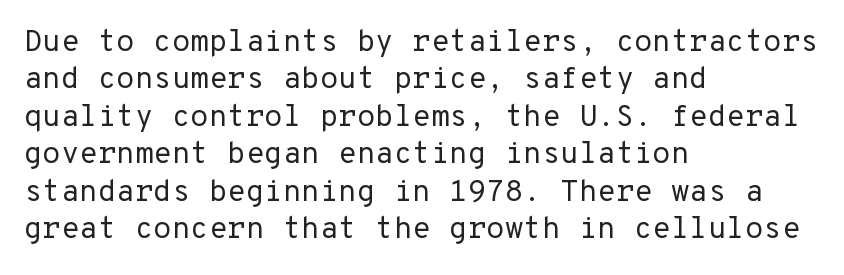
{"serif": "no", "italic": "no", "bold": "no", "weight": "regular", "width": "normal", "stroke_contrast": "low", "x_height": "medium", "underline": "no", "align": "left", "line_spacing": "normal", "line_spacing_ratio": 1.25, "letter_spacing": "normal", "letter_spacing_em": 0.0, "glyph_px": 30}
